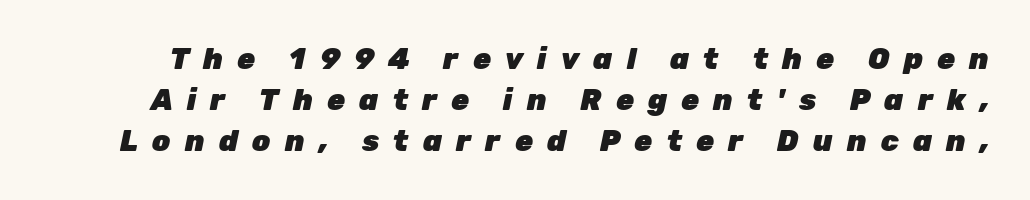
Q: Is the text bold? A: Yes.
Q: Is the text italic (slanted)? A: Yes, it leans right by about 12 degrees.
Q: Is the text underlined? A: No.
Q: Is the spacing between letters normal or unusually wide? A: Unusually wide.
Q: Is the spacing between lines tight, normal or loose? A: Normal.
Q: Width (condensed, normal, or wide)? A: Normal.
Q: Stroke contrast? A: Low.
Q: x-height? A: Medium.
Q: Monospaced? A: No.
